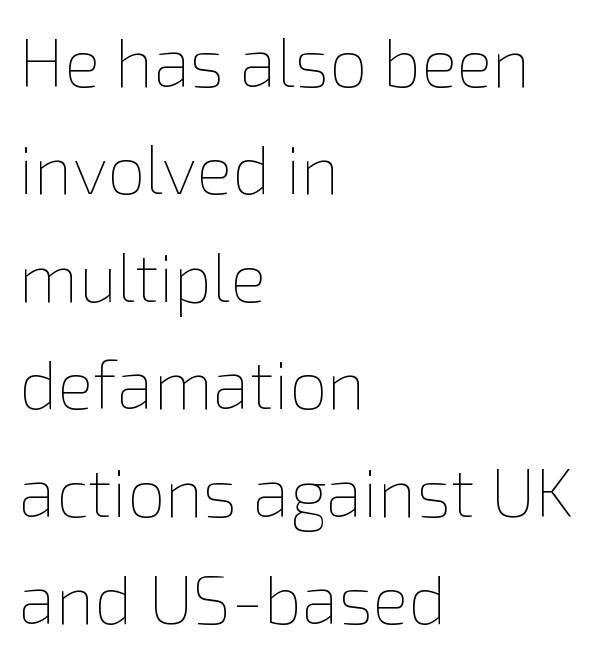
{"italic": "no", "bold": "no", "weight": "thin", "width": "normal", "x_height": "medium", "monospaced": "no", "underline": "no", "align": "left", "line_spacing": "normal", "line_spacing_ratio": 1.58, "letter_spacing": "normal", "letter_spacing_em": 0.0, "glyph_px": 68}
